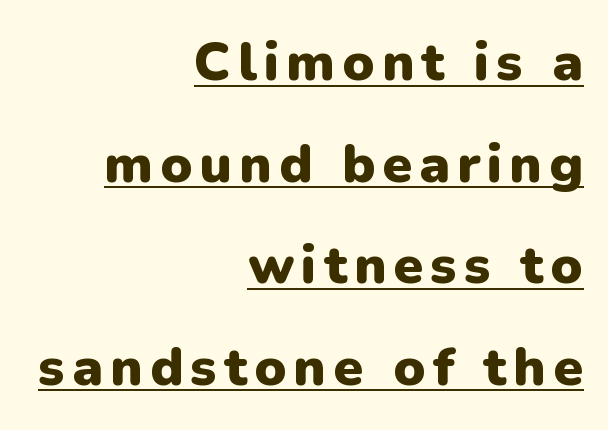
Q: Is the text bold? A: Yes.
Q: Is the text italic (slanted)? A: No, it is upright.
Q: Is the typeface a serif or a sans-serif typeface? A: Sans-serif.
Q: Is the text underlined? A: Yes.
Q: How is the paragraph aligned? A: Right-aligned.
Q: Width (condensed, normal, or wide)? A: Normal.
Q: Stroke contrast? A: Low.
Q: x-height? A: Medium.
Q: Monospaced? A: No.
